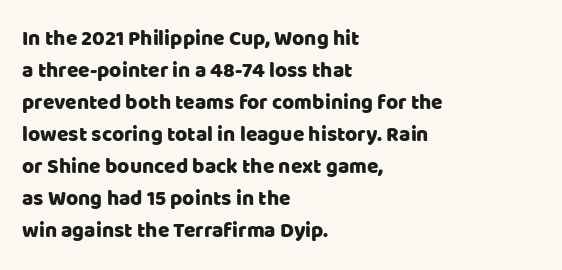
Spacing between characters is what you'd get straight out of the box. This sample is left-justified, so line endings fall wherever the words run out. Has an underline been added? It has not. Evenly set lines give the paragraph a standard silhouette. You can tell it's not italic because the verticals are truly vertical.
